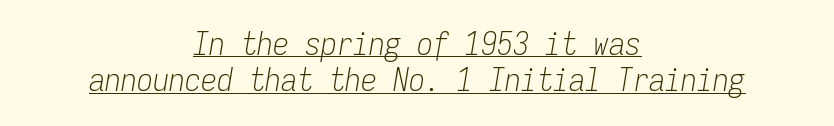
The image shows 32 px light, condensed type, italic (leaning right), monospaced; set centered, tight line spacing (1.14x), normal letter spacing, underlined; low stroke contrast and a medium x-height.
